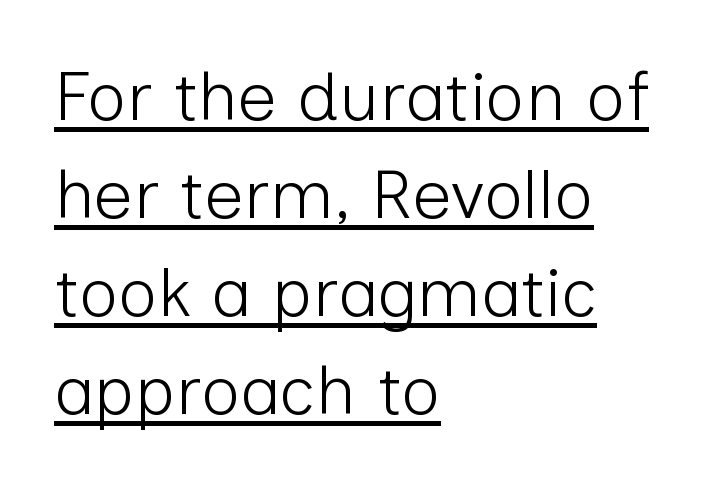
The image shows 69 px light sans-serif type, upright; set left-aligned, normal line spacing (1.42x), normal letter spacing, underlined; low stroke contrast and a medium x-height.
